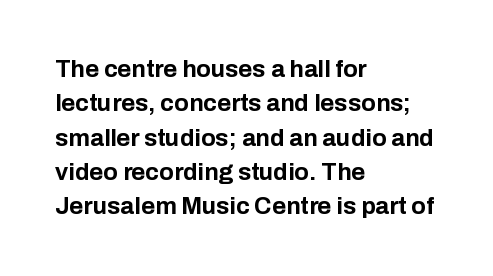
The image shows 24 px bold type, upright; set left-aligned, normal line spacing (1.43x), normal letter spacing, not underlined.
